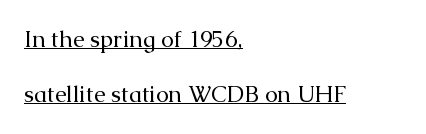
The image shows 23 px text type, upright; set left-aligned, loose line spacing (2.41x), normal letter spacing, underlined.
